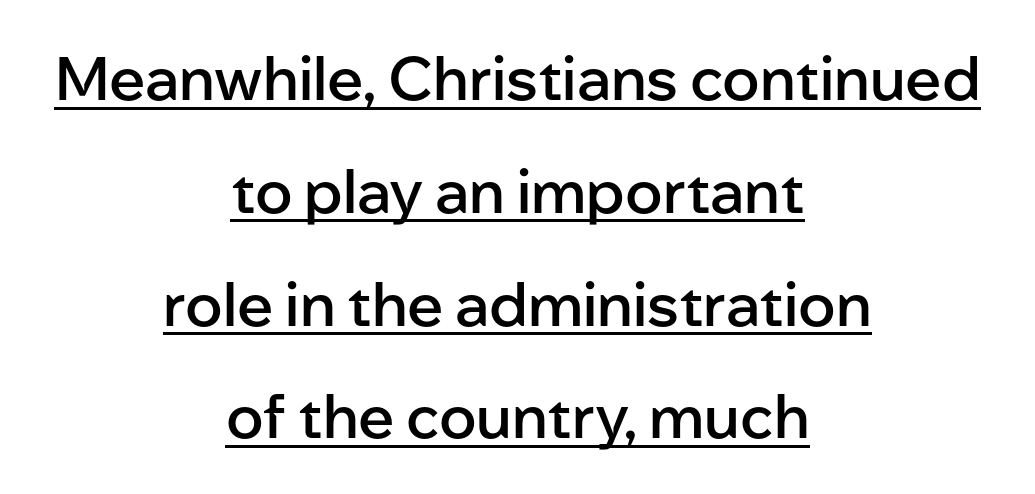
The image shows 60 px semibold sans-serif type, upright; set centered, line spacing 1.88x, normal letter spacing, underlined; low stroke contrast and a medium x-height.
